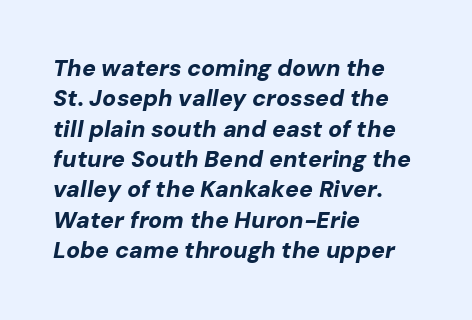
{"italic": "yes", "lean": "right", "slant_degrees": 10, "bold": "yes", "underline": "no", "align": "left", "line_spacing": "normal", "line_spacing_ratio": 1.32, "letter_spacing": "normal", "letter_spacing_em": 0.0, "glyph_px": 23}
